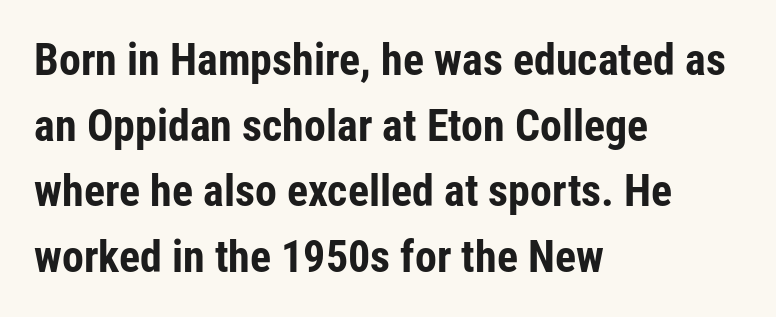
Varying glyph widths throughout — classic text-font behaviour. Compared with typical paragraphs, the rows here are spaced about the same. Descenders are the only things crossing below the line. The letterforms sit shoulder to shoulder at normal distance. Is this a sans? Yes — the strokes have no serifs. Alignment: flush left.
